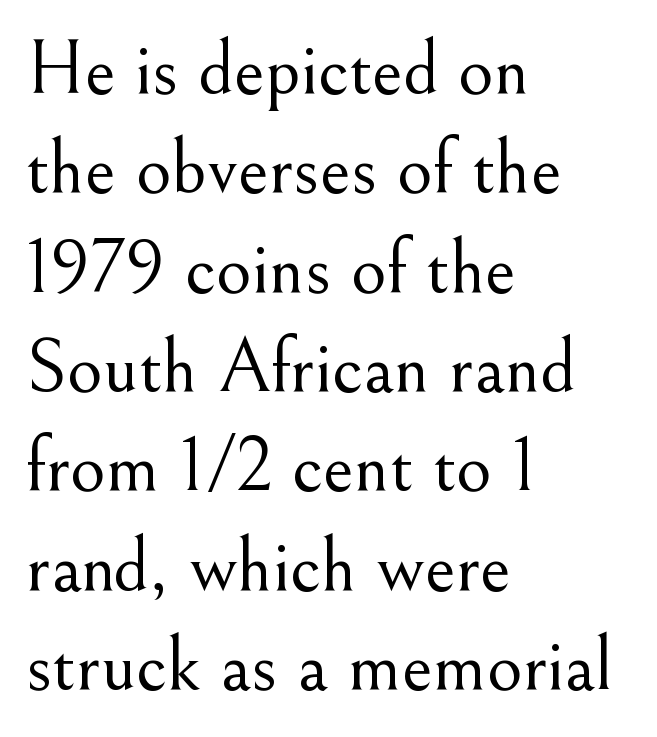
The image shows 77 px light serif type, upright; set left-aligned, normal line spacing (1.29x), normal letter spacing, not underlined; medium stroke contrast and a small x-height.
